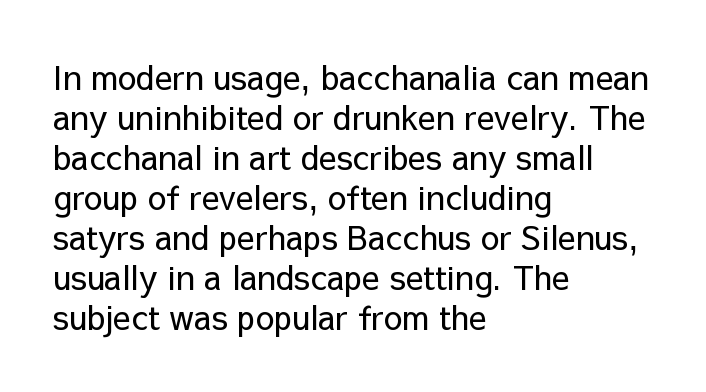
Q: Is the text bold? A: No.
Q: Is the text italic (slanted)? A: No, it is upright.
Q: Is the typeface a serif or a sans-serif typeface? A: Sans-serif.
Q: Is the text underlined? A: No.
Q: How is the paragraph aligned? A: Left-aligned.
Q: Is the spacing between letters normal or unusually wide? A: Normal.
Q: Width (condensed, normal, or wide)? A: Normal.
Q: Stroke contrast? A: Low.
Q: x-height? A: Medium.
Q: Monospaced? A: No.
